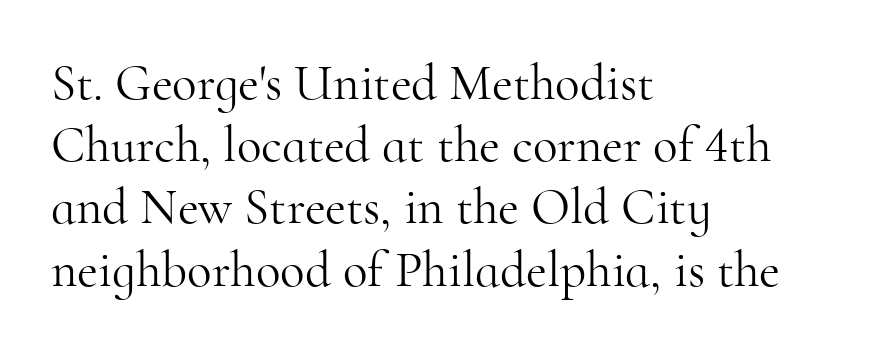
The specimen omits any rule beneath the text block's lines. Weight: in the light-to-regular range. Standard letterfit; no display-style spreading of the glyphs. Proportional: the letters do not fall into vertical columns. Italic? Not at all — the glyphs are vertical.
